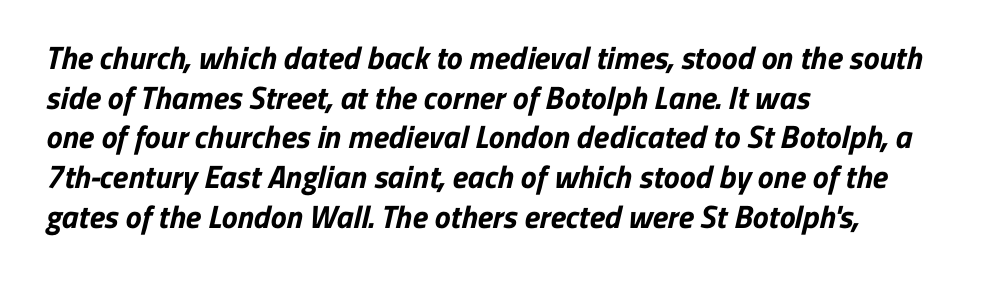
Each letter's strokes conclude bluntly, with no projecting serifs. These lines are set flush left with a ragged right edge. Looks like regular typesetting: each glyph gets only the width it needs. Caption: standard tracking, unaltered.
